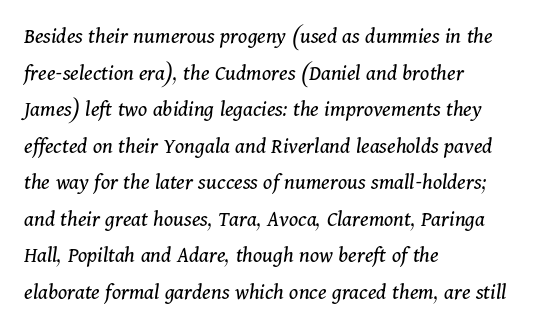
The image shows 23 px text type, italic (leaning right); set left-aligned, normal line spacing (1.59x), normal letter spacing, not underlined.
